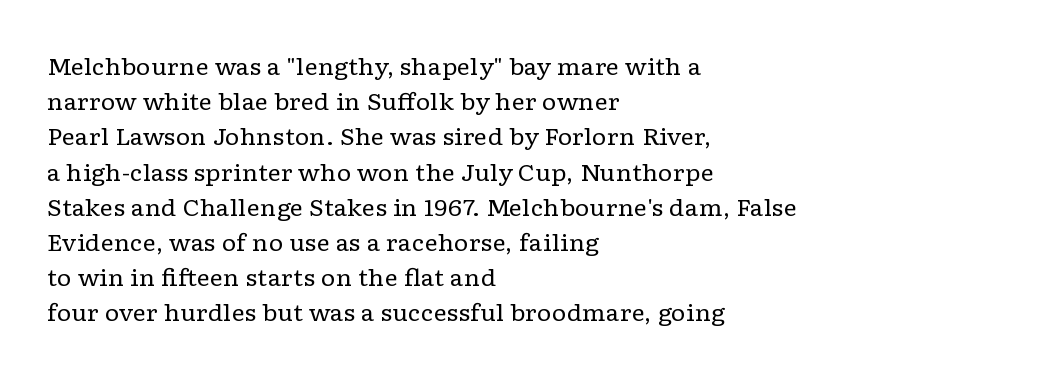
Q: Is the text bold? A: No.
Q: Is the text italic (slanted)? A: No, it is upright.
Q: Is the text underlined? A: No.
Q: How is the paragraph aligned? A: Left-aligned.
Q: Is the spacing between letters normal or unusually wide? A: Normal.
Q: Is the spacing between lines tight, normal or loose? A: Normal.
